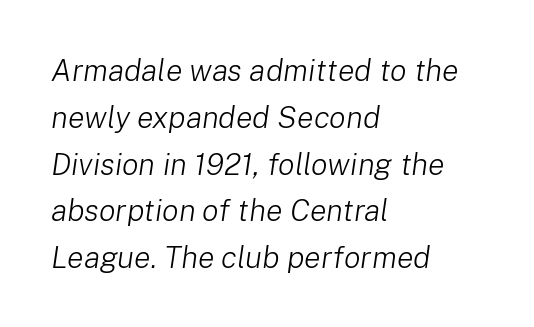
The image shows 31 px light type, italic (leaning right); set left-aligned, normal line spacing (1.51x), normal letter spacing, not underlined; low stroke contrast and a medium x-height.
